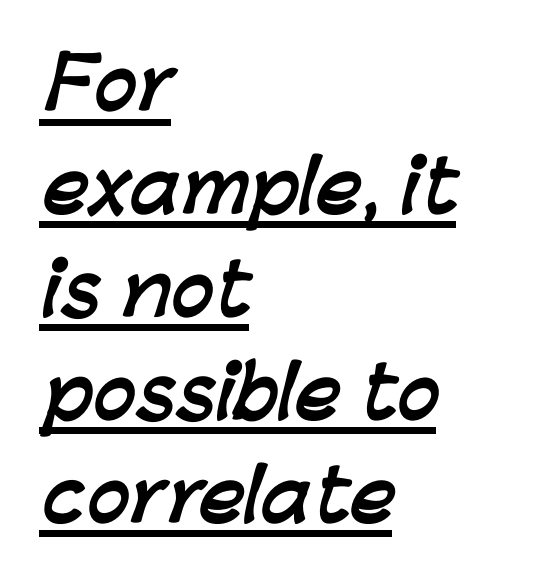
Q: Is the text bold? A: Yes.
Q: Is the typeface a serif or a sans-serif typeface? A: Sans-serif.
Q: Is the text underlined? A: Yes.
Q: How is the paragraph aligned? A: Left-aligned.
Q: Is the spacing between letters normal or unusually wide? A: Normal.
Q: Is the spacing between lines tight, normal or loose? A: Normal.
Q: Width (condensed, normal, or wide)? A: Normal.
Q: Stroke contrast? A: Low.
Q: x-height? A: Medium.
Q: Monospaced? A: No.
